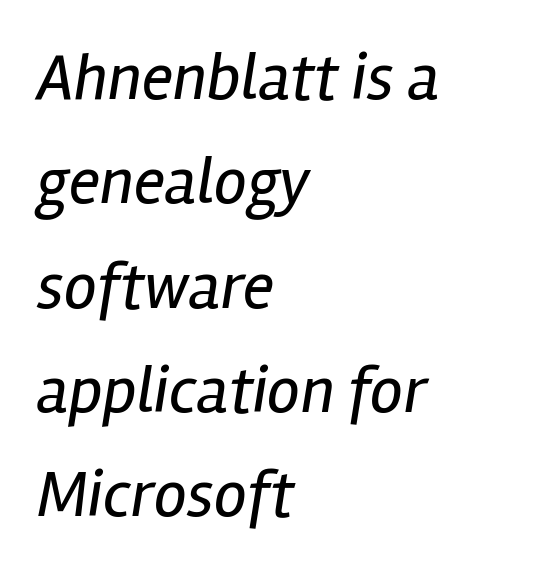
Each letter keeps its own natural width here, so spacing adapts to shape. No word sits above an underline. On a weight scale, this lands at 450 or below. Students, note that the glyphs here touch the page at normal intervals. Regular leading. Tall strokes in this sample are angled rather than plumb.
